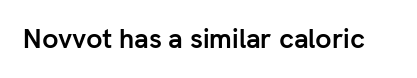
The image shows 27 px bold type, upright; set normal letter spacing, not underlined.
